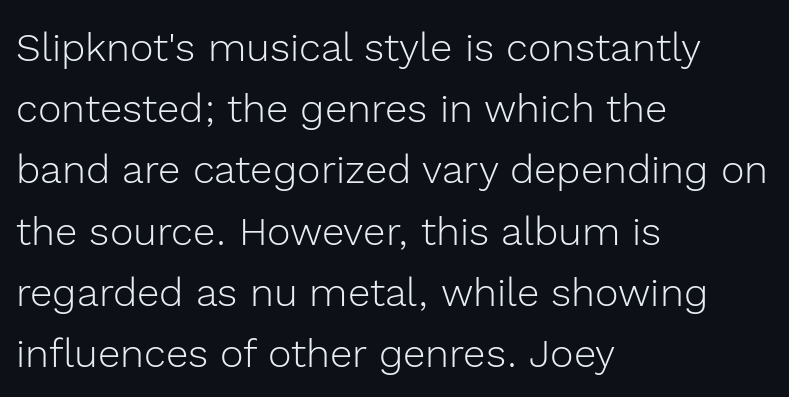
{"serif": "no", "italic": "no", "bold": "no", "weight": "light", "width": "normal", "x_height": "medium", "monospaced": "no", "underline": "no", "align": "left", "line_spacing": "normal", "line_spacing_ratio": 1.53, "letter_spacing": "normal", "letter_spacing_em": 0.0, "glyph_px": 40}
